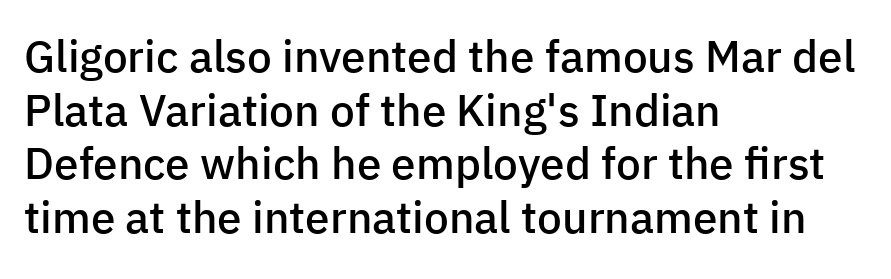
Q: Is the text bold? A: Semi-bold.
Q: Is the text italic (slanted)? A: No, it is upright.
Q: Is the typeface a serif or a sans-serif typeface? A: Sans-serif.
Q: Is the text underlined? A: No.
Q: How is the paragraph aligned? A: Left-aligned.
Q: Is the spacing between letters normal or unusually wide? A: Normal.
Q: Width (condensed, normal, or wide)? A: Normal.
Q: Stroke contrast? A: Low.
Q: x-height? A: Medium.
Q: Monospaced? A: No.
